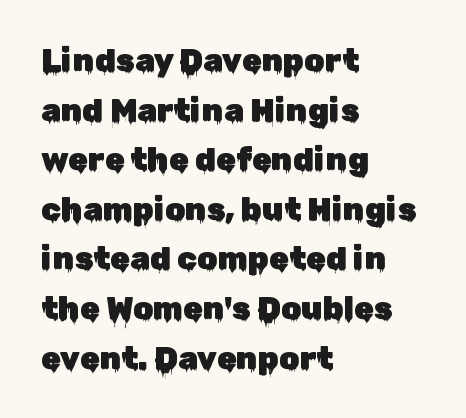
Q: Is the text italic (slanted)? A: No, it is upright.
Q: Is the typeface a serif or a sans-serif typeface? A: Sans-serif.
Q: Is the text underlined? A: No.
Q: How is the paragraph aligned? A: Left-aligned.
Q: Is the spacing between letters normal or unusually wide? A: Normal.
Q: Is the spacing between lines tight, normal or loose? A: Normal.
Q: Width (condensed, normal, or wide)? A: Normal.
Q: Stroke contrast? A: Low.
Q: x-height? A: Medium.
Q: Monospaced? A: No.
